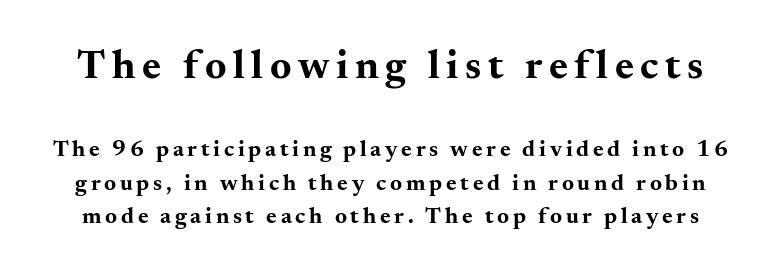
Q: Is the text bold? A: Yes.
Q: Is the text italic (slanted)? A: No, it is upright.
Q: Is the typeface a serif or a sans-serif typeface? A: Serif.
Q: Is the text underlined? A: No.
Q: Is the spacing between lines tight, normal or loose? A: Normal.
Q: Which block of text is set in a larger size, the first (top) or the second (bottom)? A: The first (top) one.
Q: Width (condensed, normal, or wide)? A: Wide.
Q: Stroke contrast? A: Medium.
Q: x-height? A: Small.
Q: Monospaced? A: No.
